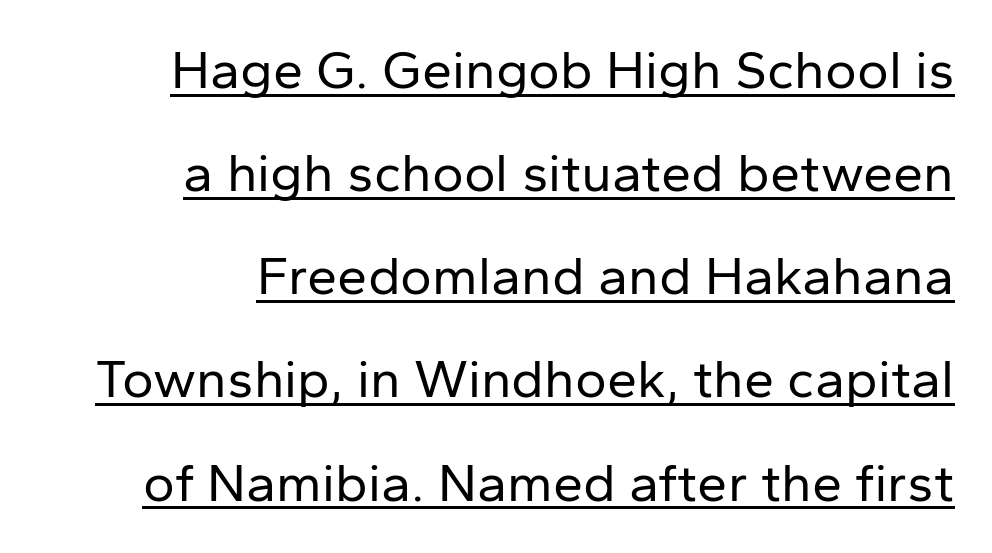
{"serif": "no", "italic": "no", "bold": "no", "weight": "regular", "width": "normal", "stroke_contrast": "low", "x_height": "medium", "monospaced": "no", "underline": "yes", "align": "right", "line_spacing": "loose", "line_spacing_ratio": 1.91, "letter_spacing": "normal", "letter_spacing_em": 0.0, "glyph_px": 54}
